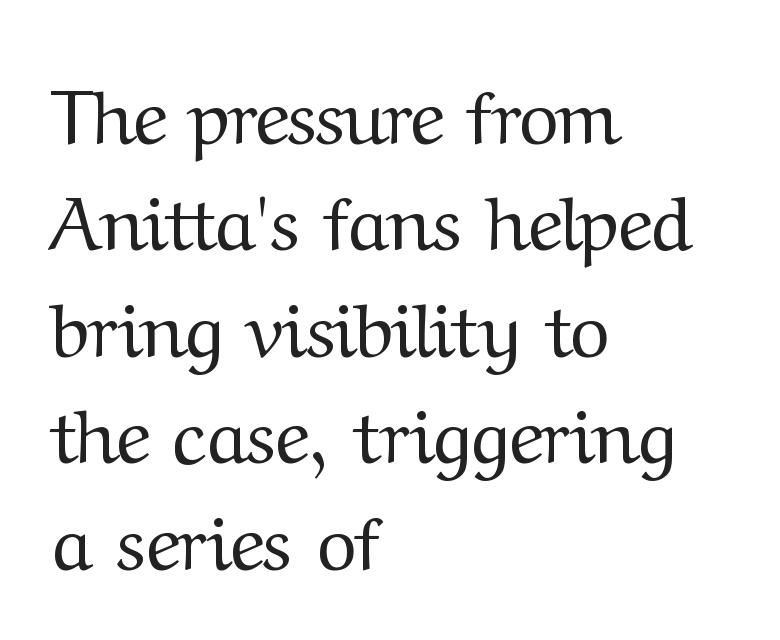
The image shows 76 px regular-weight serif type, upright; set left-aligned, normal line spacing (1.4x), normal letter spacing, not underlined; medium stroke contrast and a medium x-height.
